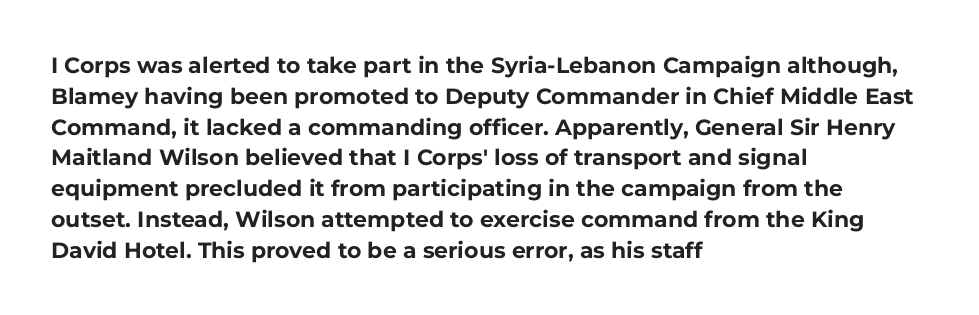
Q: Is the text bold? A: Yes.
Q: Is the text italic (slanted)? A: No, it is upright.
Q: Is the text underlined? A: No.
Q: How is the paragraph aligned? A: Left-aligned.
Q: Is the spacing between letters normal or unusually wide? A: Normal.
Q: Is the spacing between lines tight, normal or loose? A: Normal.
